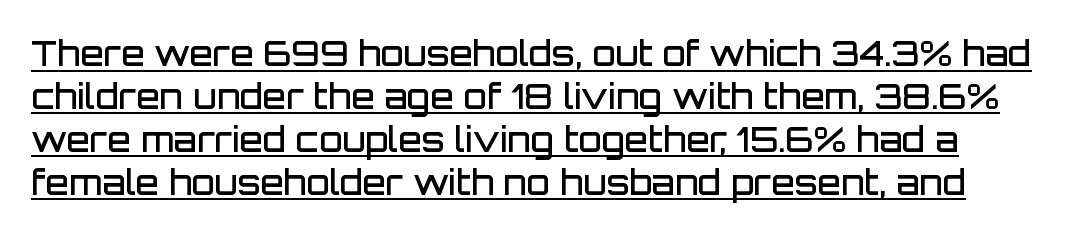
The type is set solid horizontally, with unmodified tracking. Ordinary non-slanted type is in use. The type family on display is of the sans-serif kind. The line-height multiplier appears to be the usual default. The face used here is proportionally spaced, like ordinary book or web type.
